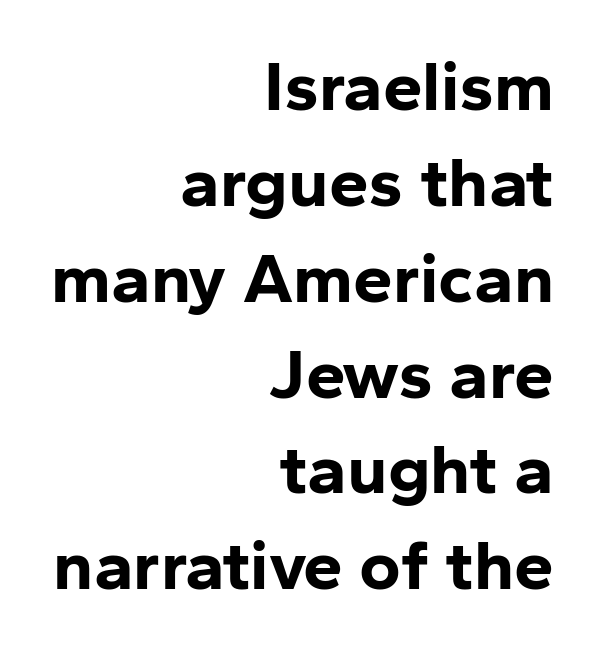
Q: Is the text bold? A: Yes.
Q: Is the text italic (slanted)? A: No, it is upright.
Q: Is the typeface a serif or a sans-serif typeface? A: Sans-serif.
Q: Is the text underlined? A: No.
Q: How is the paragraph aligned? A: Right-aligned.
Q: Is the spacing between letters normal or unusually wide? A: Normal.
Q: Is the spacing between lines tight, normal or loose? A: Normal.
Q: Width (condensed, normal, or wide)? A: Normal.
Q: Stroke contrast? A: Low.
Q: x-height? A: Medium.
Q: Monospaced? A: No.
